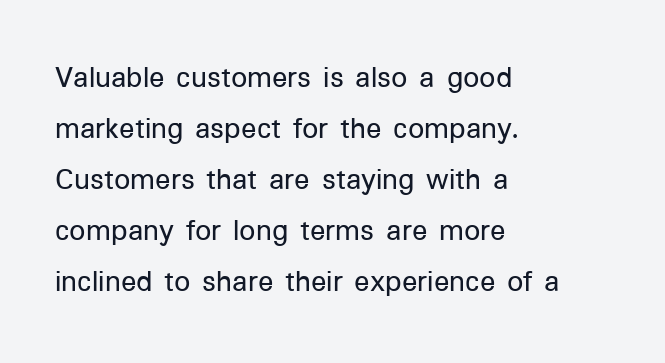
Q: Is the text italic (slanted)? A: No, it is upright.
Q: Is the typeface a serif or a sans-serif typeface? A: Sans-serif.
Q: Is the text underlined? A: No.
Q: How is the paragraph aligned? A: Left-aligned.
Q: Is the spacing between letters normal or unusually wide? A: Normal.
Q: Is the spacing between lines tight, normal or loose? A: Normal.
Q: Width (condensed, normal, or wide)? A: Normal.
Q: Stroke contrast? A: Low.
Q: x-height? A: Medium.
Q: Monospaced? A: No.
